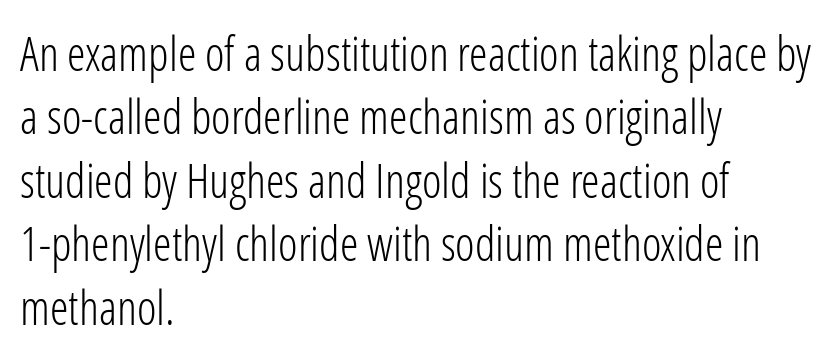
{"serif": "no", "italic": "no", "bold": "no", "weight": "light", "width": "condensed", "stroke_contrast": "low", "x_height": "medium", "monospaced": "no", "underline": "no", "align": "left", "line_spacing": "normal", "line_spacing_ratio": 1.35, "letter_spacing": "normal", "letter_spacing_em": 0.0, "glyph_px": 47}
